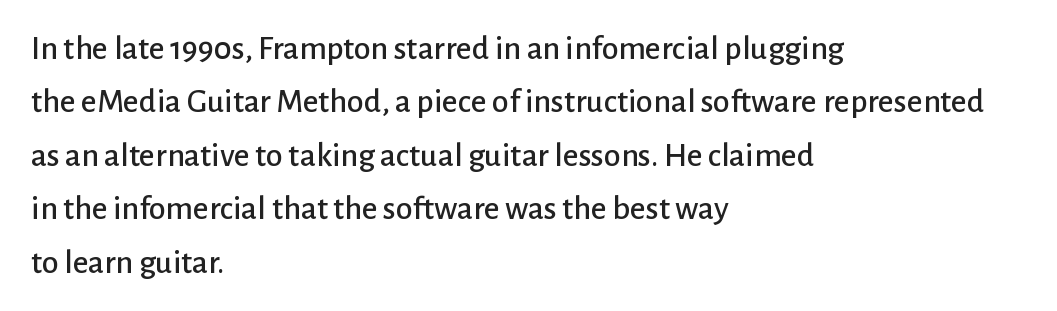
Q: Is the text italic (slanted)? A: No, it is upright.
Q: Is the typeface a serif or a sans-serif typeface? A: Sans-serif.
Q: Is the text underlined? A: No.
Q: How is the paragraph aligned? A: Left-aligned.
Q: Is the spacing between letters normal or unusually wide? A: Normal.
Q: Is the spacing between lines tight, normal or loose? A: Normal.
Q: Width (condensed, normal, or wide)? A: Normal.
Q: Stroke contrast? A: Low.
Q: x-height? A: Medium.
Q: Monospaced? A: No.
